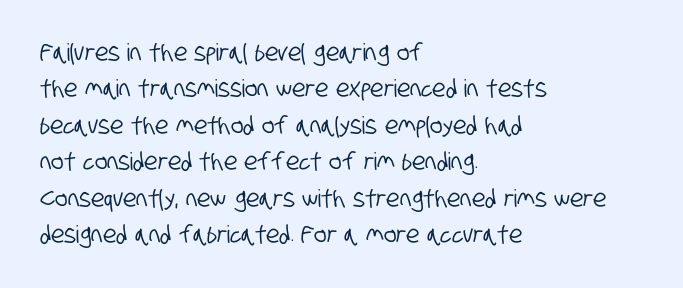
{"underline": "no", "align": "left", "line_spacing": "normal", "line_spacing_ratio": 1.52, "letter_spacing": "normal", "letter_spacing_em": 0.0, "glyph_px": 24}
